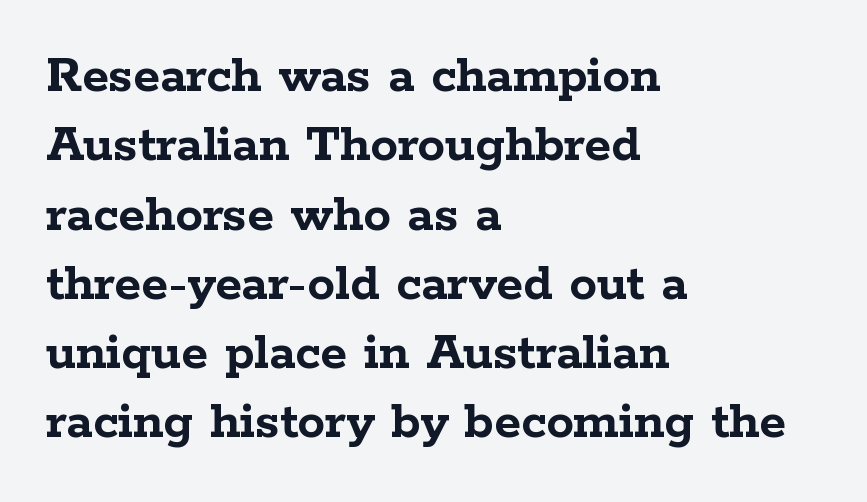
The space beneath each line is pristine and unruled. These lines stack with their left ends in a neat column. A typesetter would label this face a serif. Evenly set lines give the paragraph a standard silhouette. Notice how thick the strokes are: this is what a full bold looks like.
